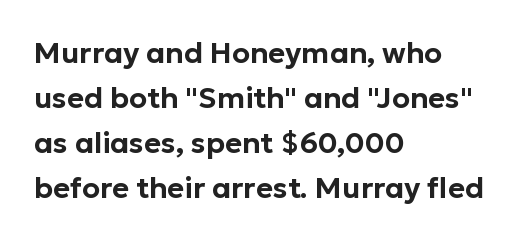
Each word holds together tightly as a unit, with standard inter-letter gaps. Compared with a centered layout, this one pins lines to the left instead. Does the leading feel generous? No, just average. The face used here is proportionally spaced, like ordinary book or web type.
